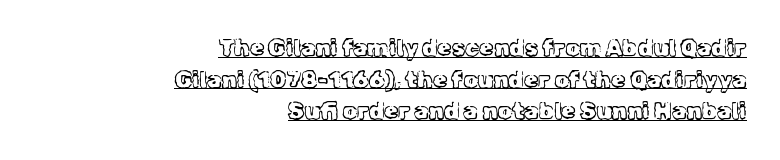
What's the leading like? Ordinary, nothing unusual. Each line of the rendering has a horizontal stroke beneath the glyphs. Horizontally, the lines are justified to the trailing edge only. There is no visible air inserted between adjacent glyphs. Summary of weight: not heavy and not bold. Ascenders rise straight up at ninety degrees.
